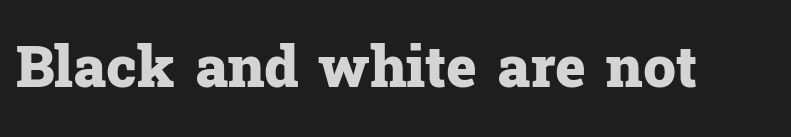
The letters advance in unequal steps, a hallmark of proportional type. Upright lettering throughout. Each glyph is drawn with heavy, bold strokes. The passage shown has conventional tracking throughout. Descenders hang freely into open space.
